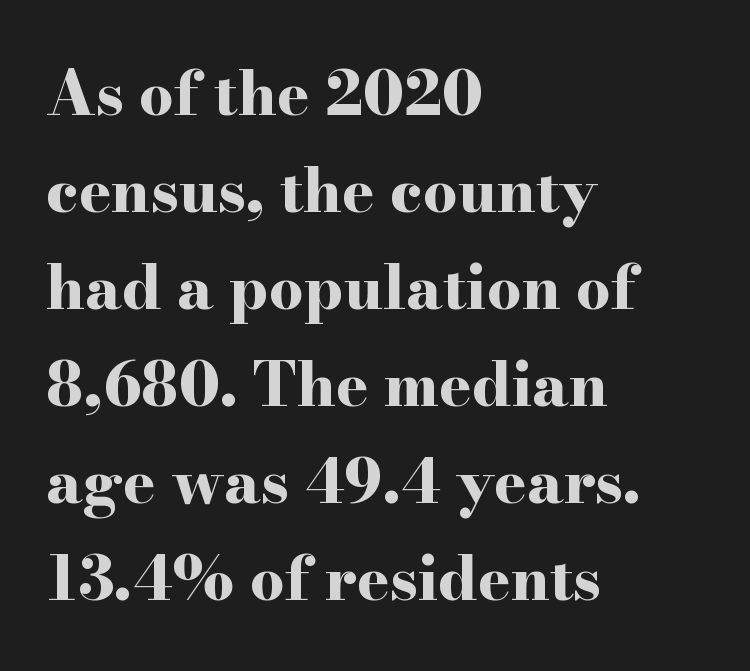
The image shows 61 px bold, wide serif type, upright; set left-aligned, normal line spacing (1.59x), normal letter spacing, not underlined; high stroke contrast and a small x-height.
